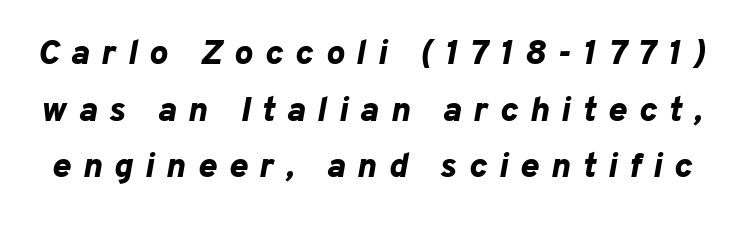
Q: Is the text bold? A: Yes.
Q: Is the text italic (slanted)? A: Yes, it leans right by about 10 degrees.
Q: Is the text underlined? A: No.
Q: Is the spacing between letters normal or unusually wide? A: Unusually wide.
Q: Is the spacing between lines tight, normal or loose? A: Normal.
Q: Width (condensed, normal, or wide)? A: Normal.
Q: Stroke contrast? A: Low.
Q: x-height? A: Medium.
Q: Monospaced? A: No.
